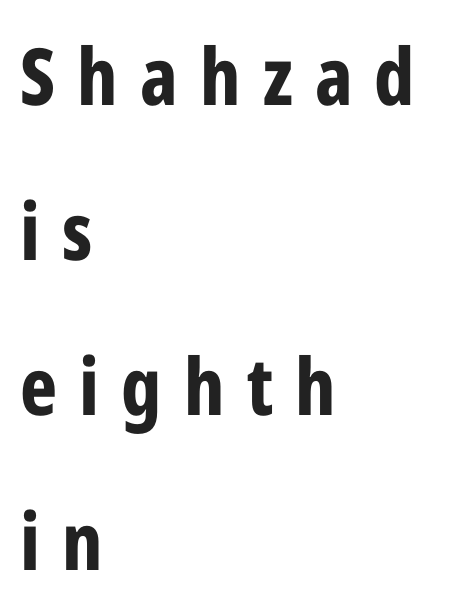
Q: Is the text bold? A: Yes.
Q: Is the text italic (slanted)? A: No, it is upright.
Q: Is the typeface a serif or a sans-serif typeface? A: Sans-serif.
Q: Is the text underlined? A: No.
Q: How is the paragraph aligned? A: Left-aligned.
Q: Is the spacing between letters normal or unusually wide? A: Unusually wide.
Q: Is the spacing between lines tight, normal or loose? A: Loose.
Q: Width (condensed, normal, or wide)? A: Condensed.
Q: Stroke contrast? A: Low.
Q: x-height? A: Medium.
Q: Monospaced? A: No.
